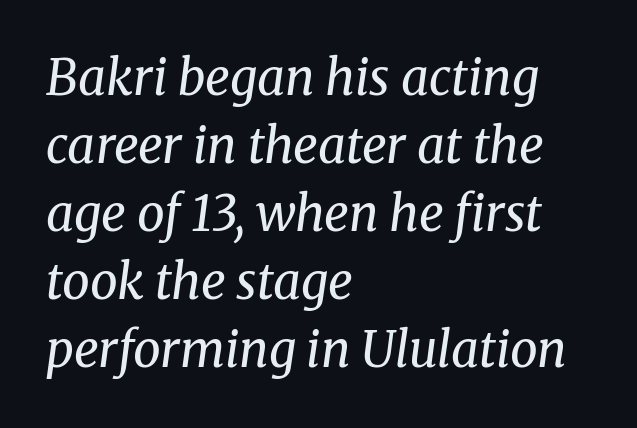
Q: Is the text bold? A: No.
Q: Is the text italic (slanted)? A: Yes, it leans right by about 8 degrees.
Q: Is the typeface a serif or a sans-serif typeface? A: Serif.
Q: Is the text underlined? A: No.
Q: How is the paragraph aligned? A: Left-aligned.
Q: Is the spacing between letters normal or unusually wide? A: Normal.
Q: Is the spacing between lines tight, normal or loose? A: Normal.
Q: Width (condensed, normal, or wide)? A: Normal.
Q: Stroke contrast? A: Medium.
Q: x-height? A: Medium.
Q: Monospaced? A: No.
